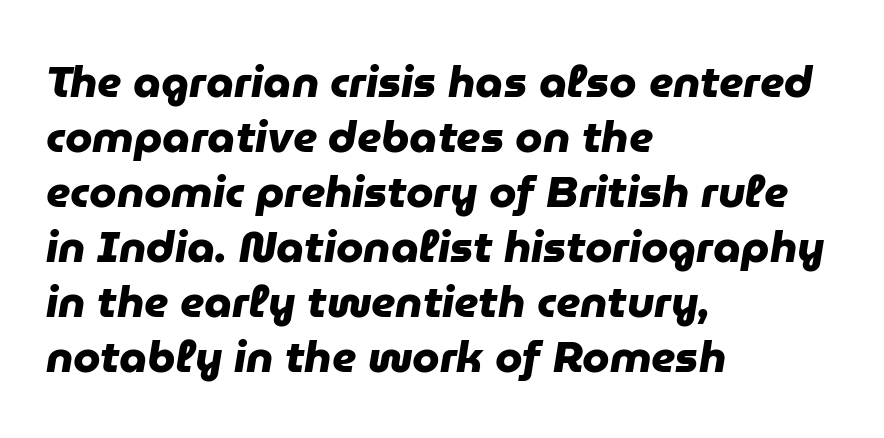
The leading is moderate, giving the passage an even texture. Honestly, the letter spacing is just normal — you wouldn't notice it. Underline: absent. What weight is shown? A full bold with thick strokes. The face used here is proportionally spaced, like ordinary book or web type.
